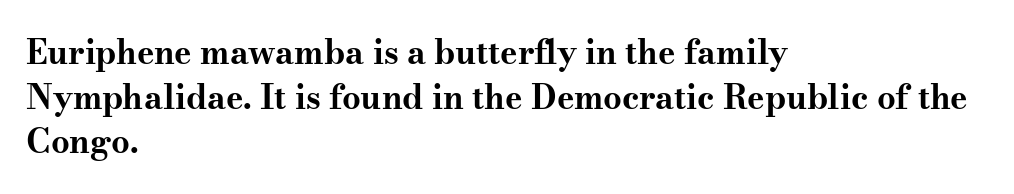
Q: Is the text bold? A: Yes.
Q: Is the text italic (slanted)? A: No, it is upright.
Q: Is the typeface a serif or a sans-serif typeface? A: Serif.
Q: Is the text underlined? A: No.
Q: How is the paragraph aligned? A: Left-aligned.
Q: Is the spacing between letters normal or unusually wide? A: Normal.
Q: Is the spacing between lines tight, normal or loose? A: Normal.
Q: Width (condensed, normal, or wide)? A: Wide.
Q: Stroke contrast? A: Medium.
Q: x-height? A: Small.
Q: Monospaced? A: No.
